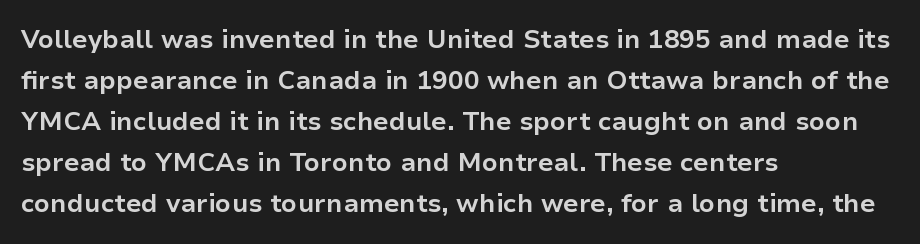
Q: Is the text bold? A: Yes.
Q: Is the text italic (slanted)? A: No, it is upright.
Q: Is the text underlined? A: No.
Q: How is the paragraph aligned? A: Left-aligned.
Q: Is the spacing between letters normal or unusually wide? A: Normal.
Q: Is the spacing between lines tight, normal or loose? A: Normal.
